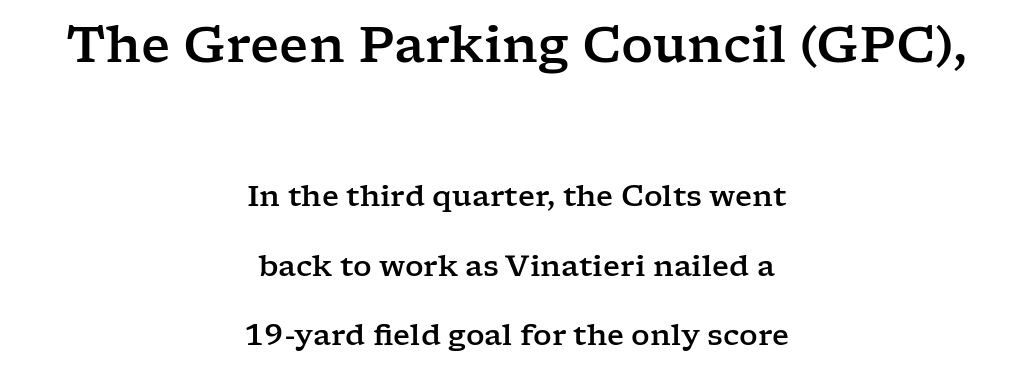
Q: Is the text italic (slanted)? A: No, it is upright.
Q: Is the typeface a serif or a sans-serif typeface? A: Serif.
Q: Is the text underlined? A: No.
Q: How is the paragraph aligned? A: Centered.
Q: Is the spacing between letters normal or unusually wide? A: Normal.
Q: Is the spacing between lines tight, normal or loose? A: Loose.
Q: Which block of text is set in a larger size, the first (top) or the second (bottom)? A: The first (top) one.
Q: Width (condensed, normal, or wide)? A: Wide.
Q: Stroke contrast? A: Low.
Q: x-height? A: Medium.
Q: Monospaced? A: No.
